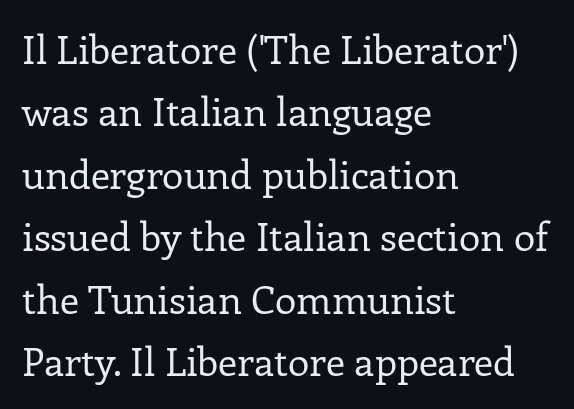
{"serif": "yes", "italic": "no", "bold": "no", "weight": "regular", "width": "normal", "stroke_contrast": "low", "x_height": "medium", "monospaced": "no", "underline": "no", "align": "left", "line_spacing": "normal", "line_spacing_ratio": 1.6, "letter_spacing": "normal", "letter_spacing_em": 0.0, "glyph_px": 39}
